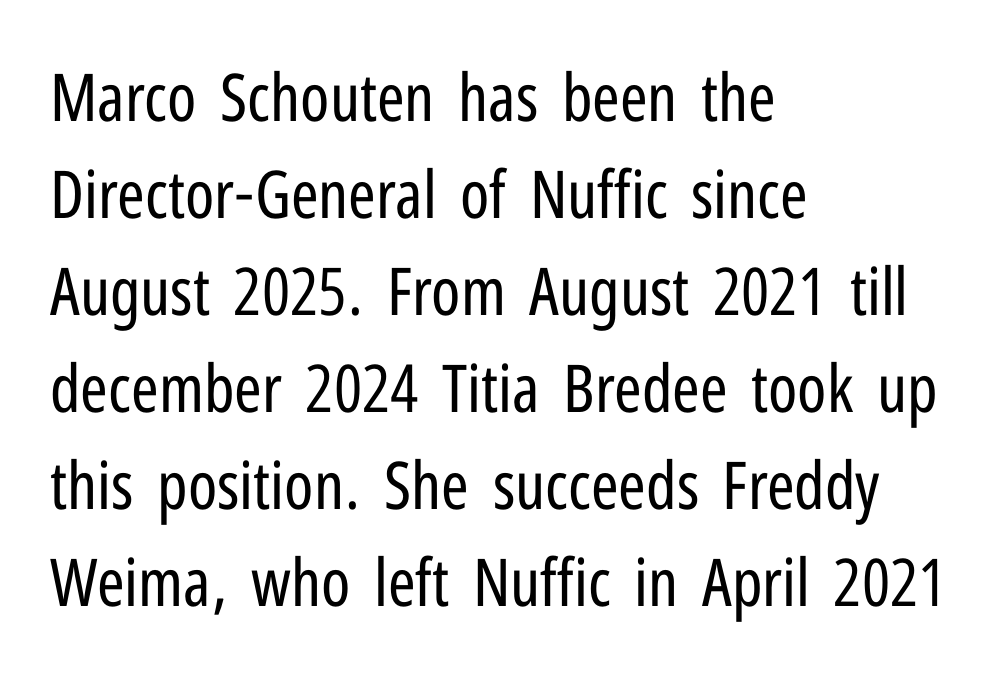
Q: Is the text bold? A: No.
Q: Is the text italic (slanted)? A: No, it is upright.
Q: Is the typeface a serif or a sans-serif typeface? A: Sans-serif.
Q: Is the text underlined? A: No.
Q: How is the paragraph aligned? A: Left-aligned.
Q: Is the spacing between letters normal or unusually wide? A: Normal.
Q: Is the spacing between lines tight, normal or loose? A: Normal.
Q: Width (condensed, normal, or wide)? A: Condensed.
Q: Stroke contrast? A: Low.
Q: x-height? A: Medium.
Q: Monospaced? A: No.
